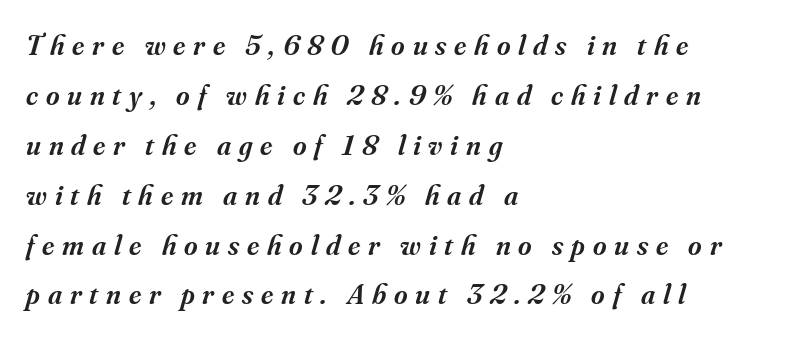
Q: Is the text bold? A: Semi-bold.
Q: Is the text italic (slanted)? A: Yes, it leans right by about 16 degrees.
Q: Is the typeface a serif or a sans-serif typeface? A: Serif.
Q: Is the text underlined? A: No.
Q: How is the paragraph aligned? A: Left-aligned.
Q: Is the spacing between letters normal or unusually wide? A: Unusually wide.
Q: Width (condensed, normal, or wide)? A: Normal.
Q: Stroke contrast? A: Medium.
Q: x-height? A: Small.
Q: Monospaced? A: No.
